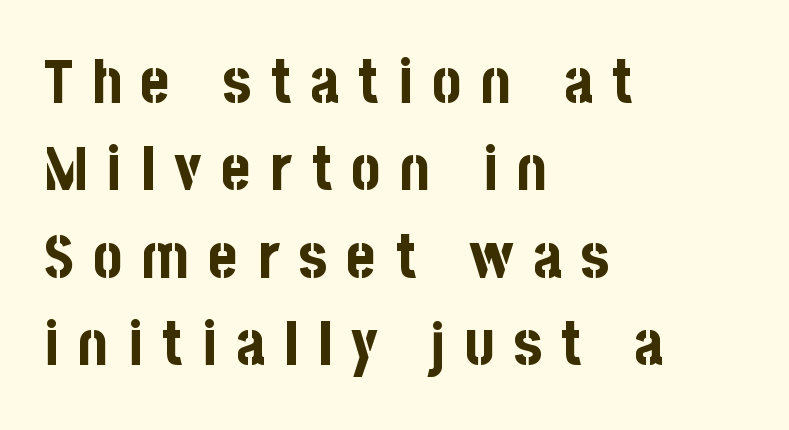
The image shows 62 px bold, condensed sans-serif type, upright; set left-aligned, normal line spacing (1.41x), unusually wide letter spacing (+0.31 em), not underlined; low stroke contrast and a large x-height.
